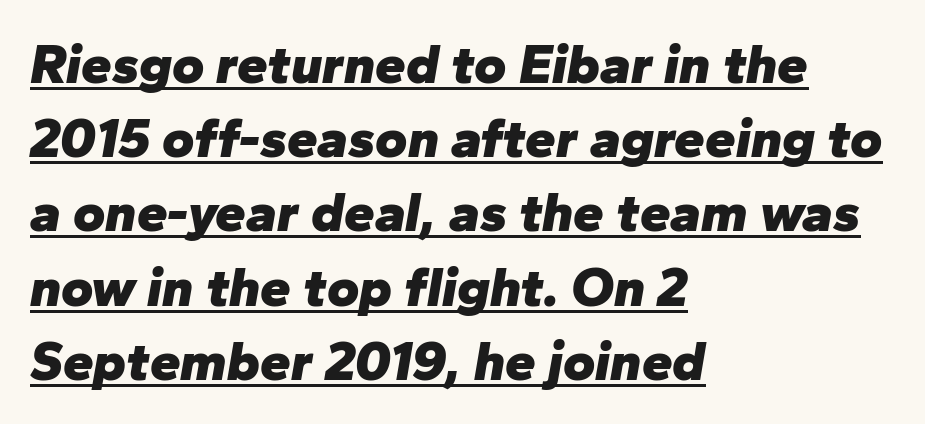
Q: Is the text bold? A: Yes.
Q: Is the text italic (slanted)? A: Yes, it leans right by about 10 degrees.
Q: Is the text underlined? A: Yes.
Q: How is the paragraph aligned? A: Left-aligned.
Q: Is the spacing between letters normal or unusually wide? A: Normal.
Q: Is the spacing between lines tight, normal or loose? A: Normal.
Q: Width (condensed, normal, or wide)? A: Normal.
Q: Stroke contrast? A: Low.
Q: x-height? A: Medium.
Q: Monospaced? A: No.
